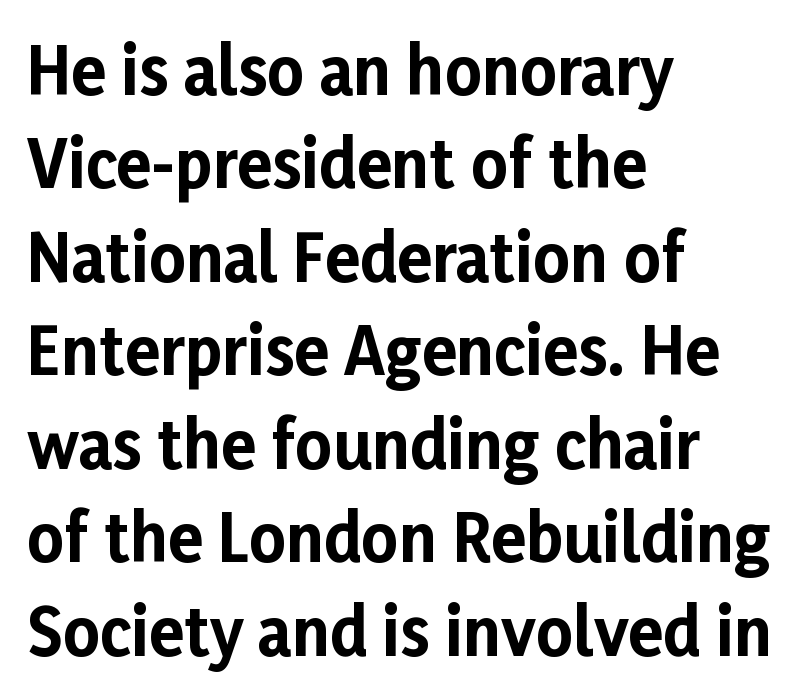
{"serif": "no", "italic": "no", "bold": "yes", "weight": "bold", "width": "normal", "stroke_contrast": "low", "x_height": "medium", "monospaced": "no", "underline": "no", "align": "left", "line_spacing": "normal", "line_spacing_ratio": 1.46, "letter_spacing": "normal", "letter_spacing_em": 0.0, "glyph_px": 64}
